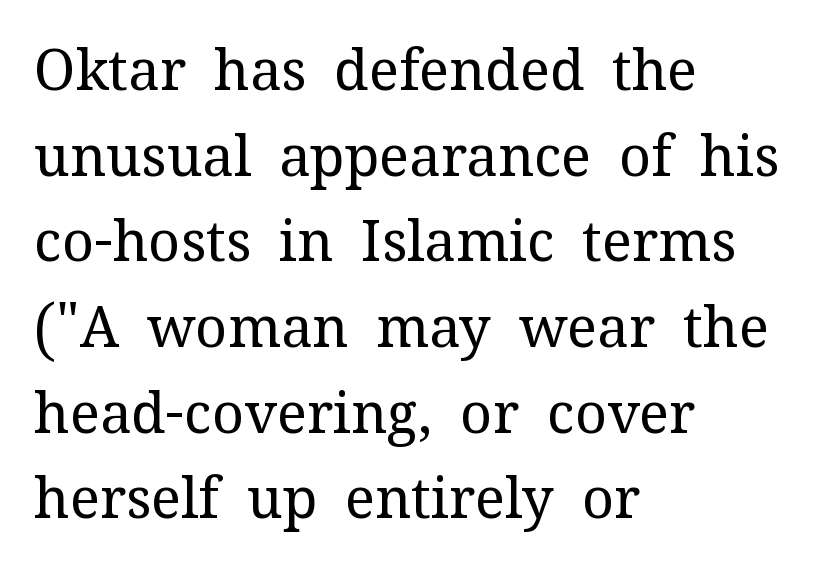
Stem width sits at or under what a default text font uses. Looks like regular typesetting: each glyph gets only the width it needs. Line beginnings align vertically; line endings do not. Notice how the stems are strictly vertical — no italics here.
